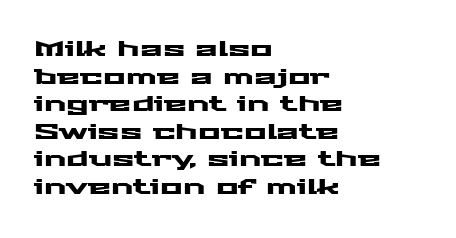
The image shows 21 px text type, upright; set left-aligned, normal line spacing (1.31x), normal letter spacing, not underlined.
